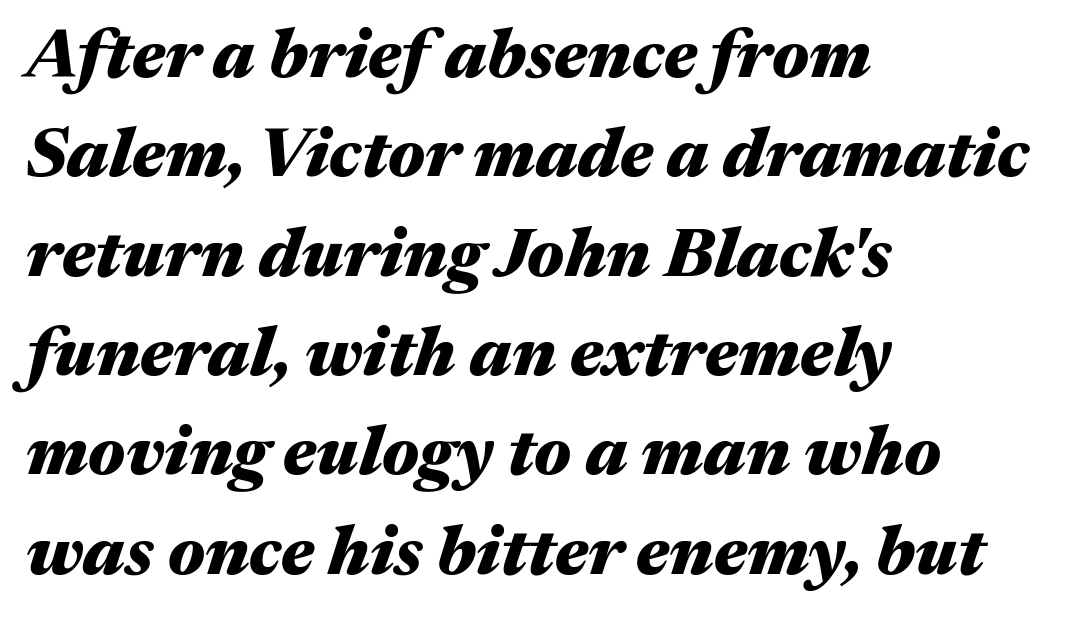
These lines are rendered in a variable-pitch font. The paragraph shown leans on its left margin. The gap between lines stays unmarked. The rendering uses a moderate line-height, typical for paragraphs. Heft: maximum for text — a bold.
